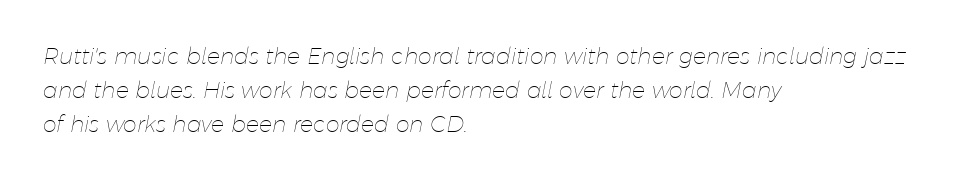
Q: Is the text bold? A: No.
Q: Is the text italic (slanted)? A: Yes, it leans right by about 11 degrees.
Q: Is the text underlined? A: No.
Q: How is the paragraph aligned? A: Left-aligned.
Q: Is the spacing between letters normal or unusually wide? A: Normal.
Q: Is the spacing between lines tight, normal or loose? A: Normal.
